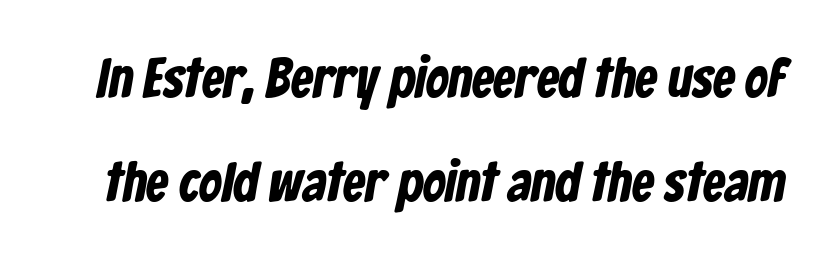
{"serif": "no", "bold": "yes", "weight": "bold", "width": "condensed", "stroke_contrast": "low", "x_height": "medium", "monospaced": "no", "underline": "no", "line_spacing_ratio": 1.85, "letter_spacing": "normal", "letter_spacing_em": 0.0, "glyph_px": 56}
